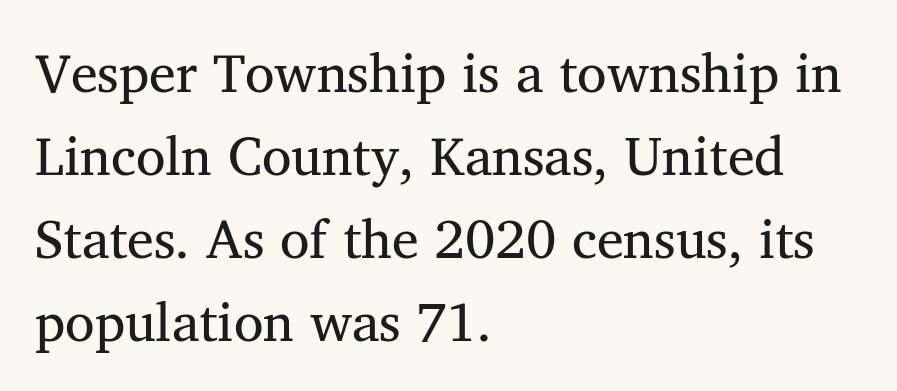
There is no visible air inserted between adjacent glyphs. The cut favours lightness, reaching ordinary text weight at its darkest. Students, observe: this is what conventionally led text looks like. Lines of text with bare space underneath.
